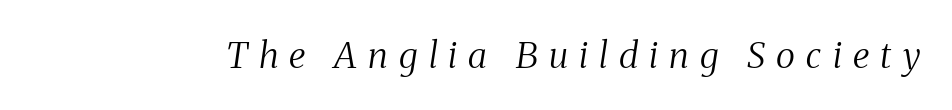
The face used here is rendered with a markedly widened letterfit. No word sits above an underline. Note the varied advance widths — an 'i' is clearly narrower than an 'm'. Stems here are at most as thick as an everyday book face. Type style note: has serifs. Notice how the stems are inclined rather than vertical — that's the hallmark of italics.
